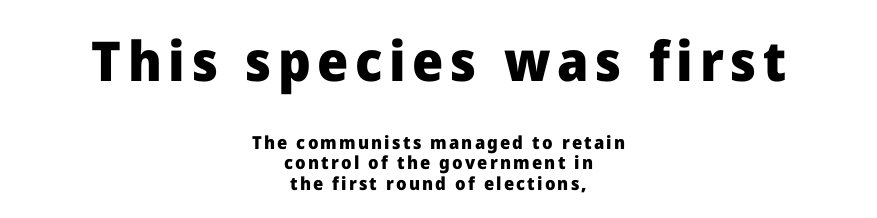
The image shows 55 px heavy sans-serif type, upright; set centered, tight line spacing (1.14x), not underlined; the first (top) block is 3.06x larger; low stroke contrast and a medium x-height.
